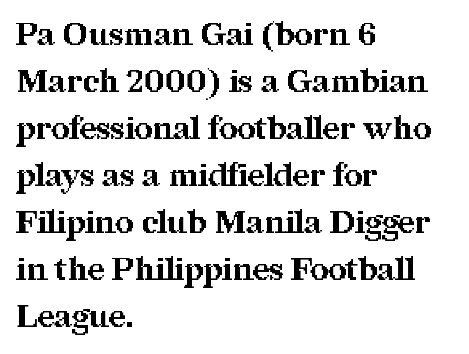
The image shows 32 px bold serif type, upright; set left-aligned, normal line spacing (1.47x), normal letter spacing, not underlined; medium stroke contrast and a medium x-height.
